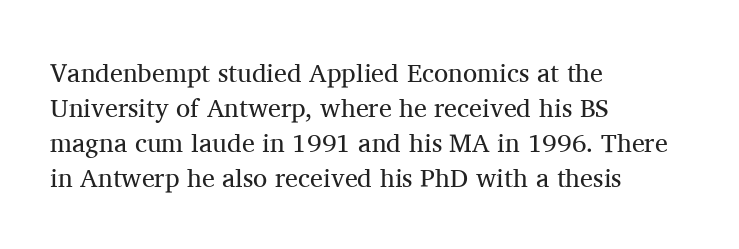
{"italic": "no", "bold": "no", "underline": "no", "align": "left", "line_spacing": "normal", "line_spacing_ratio": 1.34, "letter_spacing": "normal", "letter_spacing_em": 0.0, "glyph_px": 26}
